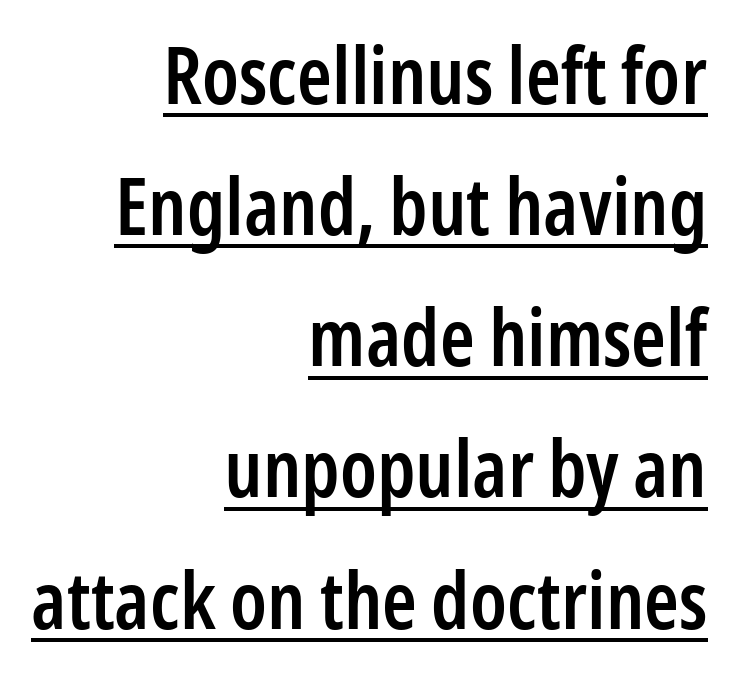
{"serif": "no", "italic": "no", "bold": "semi", "weight": "semibold", "width": "condensed", "stroke_contrast": "low", "x_height": "medium", "monospaced": "no", "underline": "yes", "align": "right", "line_spacing": "normal", "line_spacing_ratio": 1.66, "letter_spacing": "normal", "letter_spacing_em": 0.0, "glyph_px": 79}
